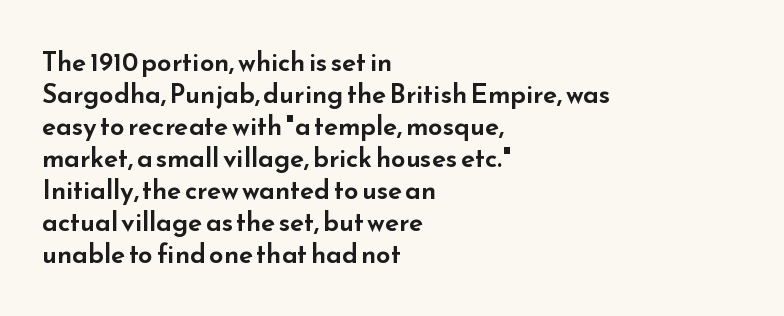
Q: Is the text italic (slanted)? A: No, it is upright.
Q: Is the text underlined? A: No.
Q: How is the paragraph aligned? A: Left-aligned.
Q: Is the spacing between letters normal or unusually wide? A: Normal.
